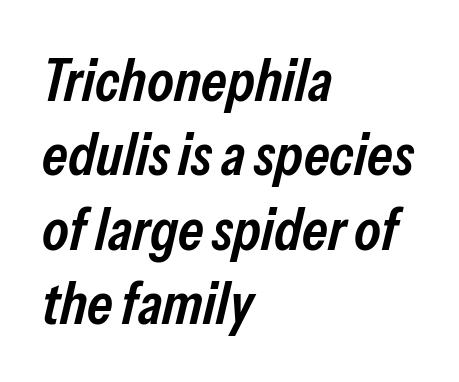
The image shows 60 px semibold, condensed type, italic (leaning right); set left-aligned, line spacing 1.24x, normal letter spacing, not underlined; low stroke contrast and a medium x-height.
